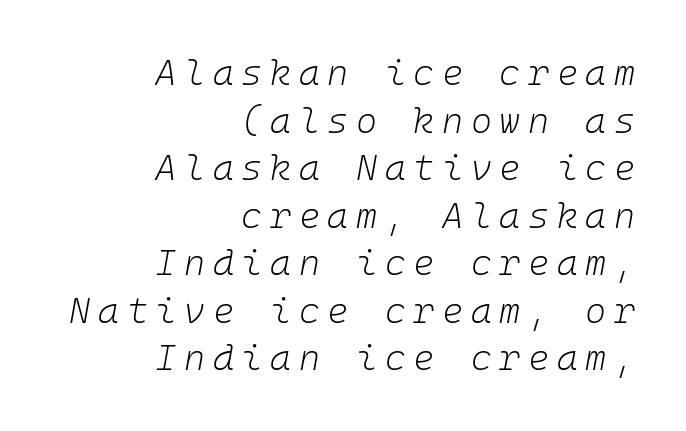
The image shows 36 px light type, italic (leaning right), monospaced; set right-aligned, normal line spacing (1.32x), unusually wide letter spacing (+0.21 em), not underlined; low stroke contrast and a medium x-height.
